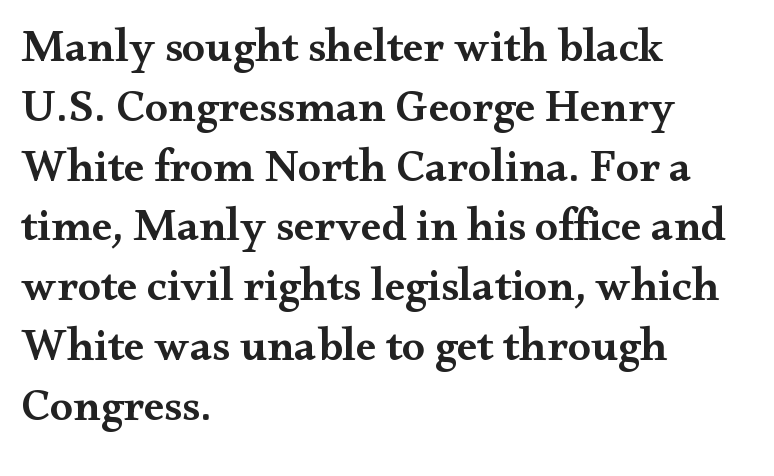
{"serif": "yes", "italic": "no", "bold": "semi", "weight": "semibold", "width": "wide", "stroke_contrast": "medium", "x_height": "small", "monospaced": "no", "underline": "no", "align": "left", "line_spacing": "normal", "line_spacing_ratio": 1.3, "letter_spacing": "normal", "letter_spacing_em": 0.0, "glyph_px": 46}
